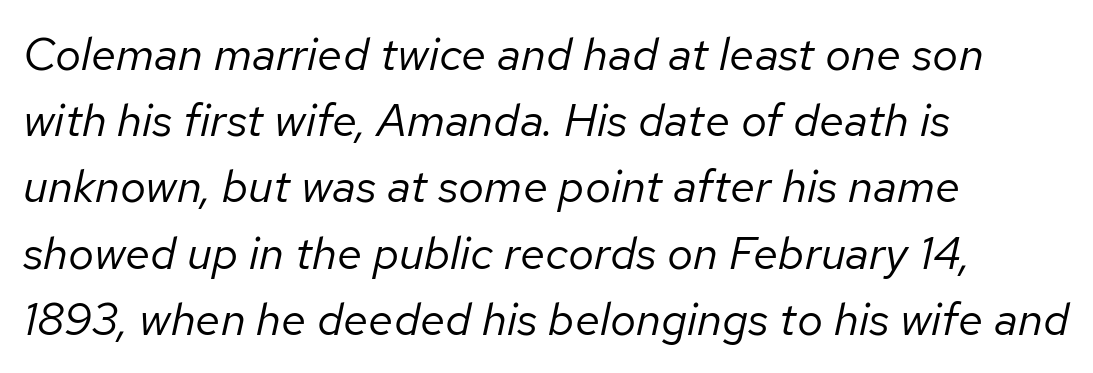
The image shows 46 px regular-weight type, italic (leaning right); set left-aligned, normal line spacing (1.44x), normal letter spacing, not underlined; low stroke contrast and a medium x-height.
